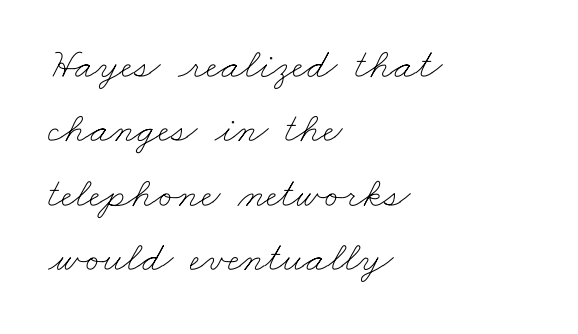
Only glyphs here, with clear space below each row. Note the varied advance widths — an 'i' is clearly narrower than an 'm'. A light-to-regular cut is what we see here. Compared with a centered layout, this one pins lines to the left instead. Look at the tracking — it's just the regular setting, nothing added. Interline gaps are of average width in this sample.
